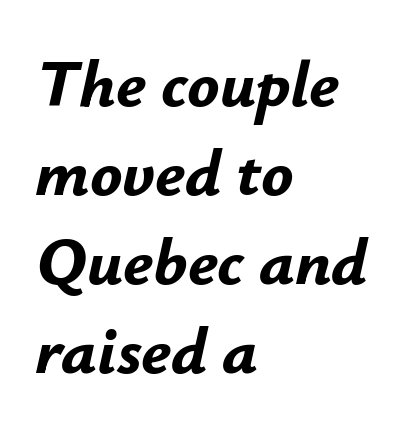
Q: Is the text bold? A: Yes.
Q: Is the text italic (slanted)? A: Yes, it leans right by about 12 degrees.
Q: Is the text underlined? A: No.
Q: How is the paragraph aligned? A: Left-aligned.
Q: Is the spacing between letters normal or unusually wide? A: Normal.
Q: Is the spacing between lines tight, normal or loose? A: Normal.
Q: Width (condensed, normal, or wide)? A: Normal.
Q: Stroke contrast? A: Low.
Q: x-height? A: Small.
Q: Monospaced? A: No.
